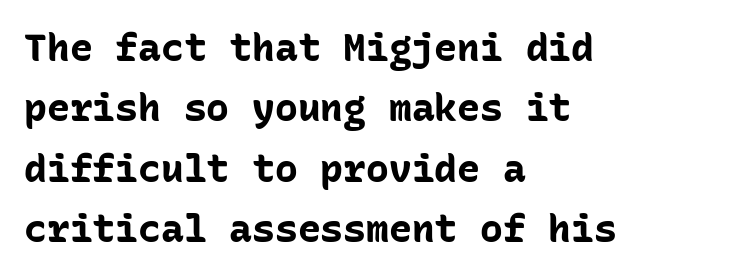
Q: Is the text bold? A: Yes.
Q: Is the text italic (slanted)? A: No, it is upright.
Q: Is the typeface a serif or a sans-serif typeface? A: Sans-serif.
Q: Is the text underlined? A: No.
Q: How is the paragraph aligned? A: Left-aligned.
Q: Is the spacing between letters normal or unusually wide? A: Normal.
Q: Is the spacing between lines tight, normal or loose? A: Normal.
Q: Width (condensed, normal, or wide)? A: Normal.
Q: Stroke contrast? A: Low.
Q: x-height? A: Medium.
Q: Monospaced? A: Yes.
